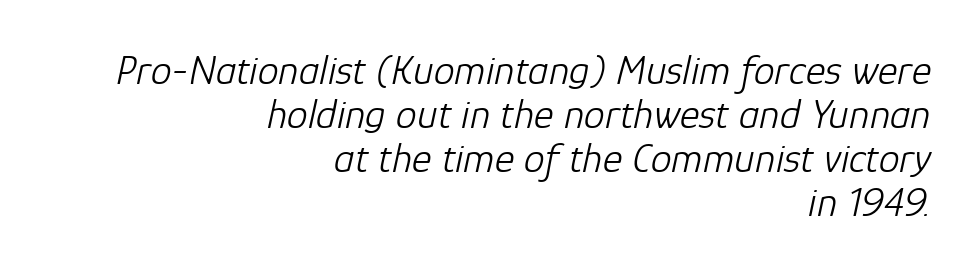
{"italic": "yes", "lean": "right", "slant_degrees": 12, "bold": "no", "weight": "light", "width": "normal", "stroke_contrast": "low", "x_height": "medium", "monospaced": "no", "underline": "no", "align": "right", "line_spacing": "tight", "line_spacing_ratio": 1.05, "letter_spacing": "normal", "letter_spacing_em": 0.0, "glyph_px": 42}
